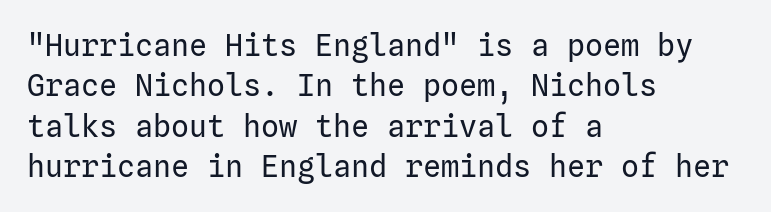
Q: Is the text bold? A: No.
Q: Is the text italic (slanted)? A: No, it is upright.
Q: Is the typeface a serif or a sans-serif typeface? A: Sans-serif.
Q: Is the text underlined? A: No.
Q: How is the paragraph aligned? A: Left-aligned.
Q: Is the spacing between letters normal or unusually wide? A: Normal.
Q: Is the spacing between lines tight, normal or loose? A: Normal.
Q: Width (condensed, normal, or wide)? A: Normal.
Q: Stroke contrast? A: Low.
Q: x-height? A: Medium.
